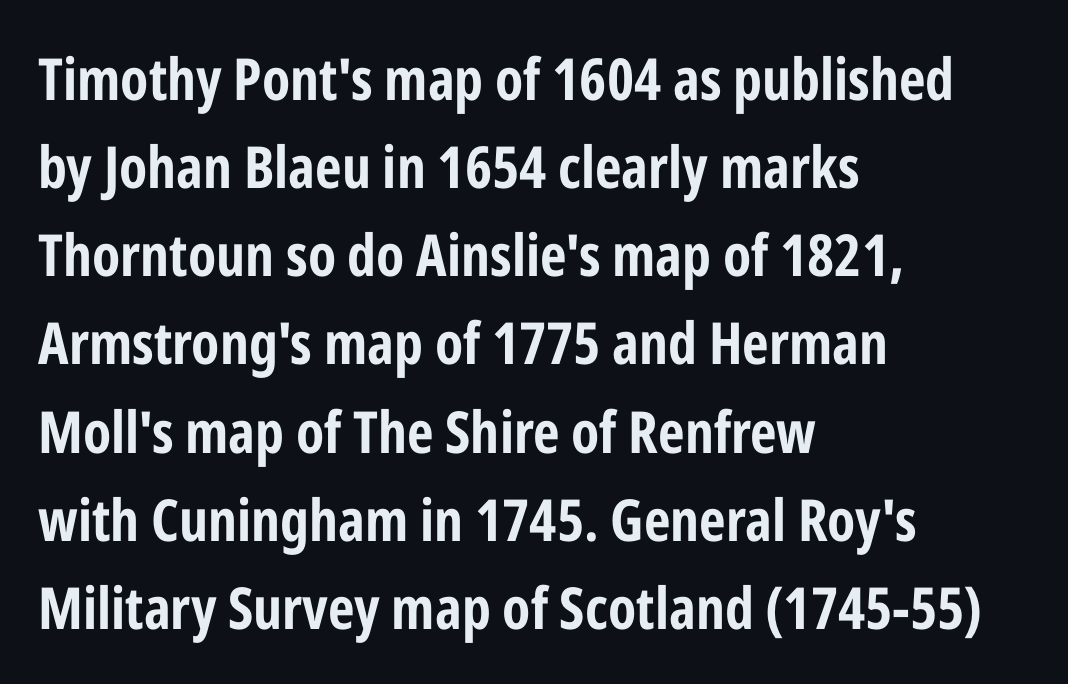
Q: Is the text bold? A: Yes.
Q: Is the text italic (slanted)? A: No, it is upright.
Q: Is the typeface a serif or a sans-serif typeface? A: Sans-serif.
Q: Is the text underlined? A: No.
Q: How is the paragraph aligned? A: Left-aligned.
Q: Is the spacing between letters normal or unusually wide? A: Normal.
Q: Is the spacing between lines tight, normal or loose? A: Normal.
Q: Width (condensed, normal, or wide)? A: Condensed.
Q: Stroke contrast? A: Low.
Q: x-height? A: Medium.
Q: Monospaced? A: No.
